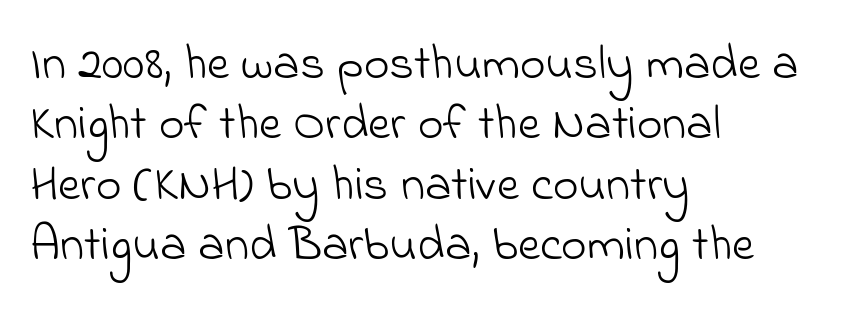
Notice how the passage keeps a crisp vertical edge on the left only. Note the varied advance widths — an 'i' is clearly narrower than an 'm'. This is not heavy type; no bold has been used. Here the glyphs are tracked normally, forming tight word shapes. Words float on clear page, feet unadorned.
